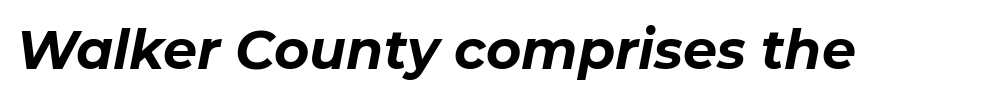
Q: Is the text bold? A: Yes.
Q: Is the text italic (slanted)? A: Yes, it leans right by about 11 degrees.
Q: Is the text underlined? A: No.
Q: Is the spacing between letters normal or unusually wide? A: Normal.
Q: Width (condensed, normal, or wide)? A: Normal.
Q: Stroke contrast? A: Low.
Q: x-height? A: Medium.
Q: Monospaced? A: No.
